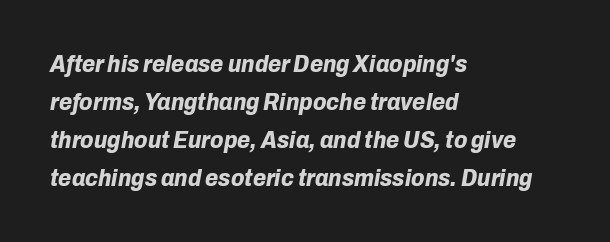
Q: Is the text bold? A: Yes.
Q: Is the text italic (slanted)? A: Yes, it leans right by about 10 degrees.
Q: Is the text underlined? A: No.
Q: How is the paragraph aligned? A: Left-aligned.
Q: Is the spacing between letters normal or unusually wide? A: Normal.
Q: Is the spacing between lines tight, normal or loose? A: Normal.
